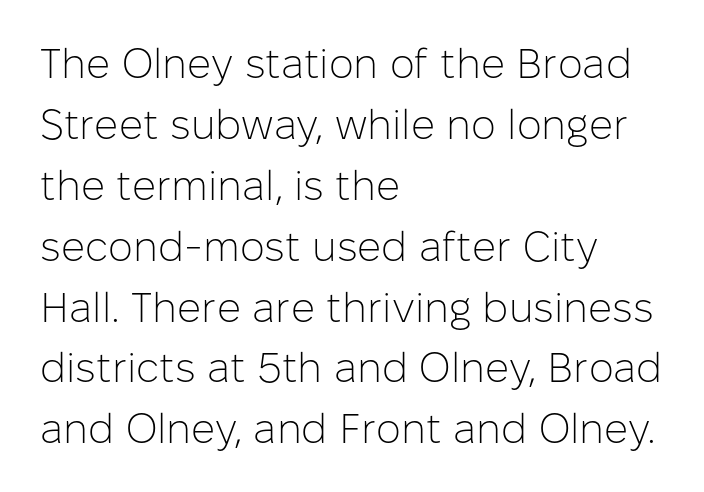
The type sits square on the baseline with zero lean. The passage shown is not underscored anywhere. The leading is moderate, giving the passage an even texture. Layout note: lines flush left. The horizontal fit of the characters is conventional and even.
